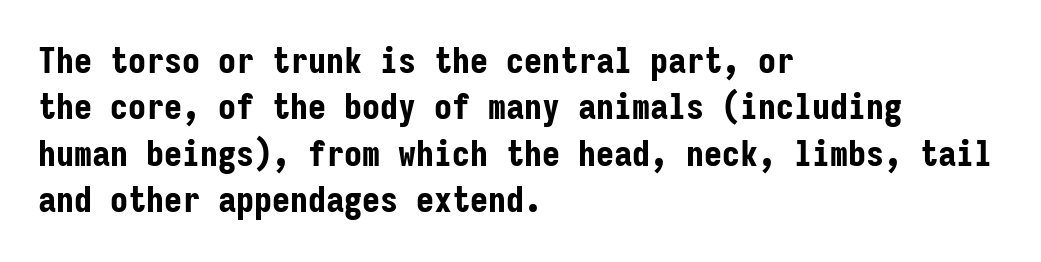
{"serif": "no", "italic": "no", "bold": "yes", "weight": "bold", "width": "condensed", "stroke_contrast": "low", "x_height": "medium", "monospaced": "yes", "underline": "no", "align": "left", "line_spacing": "normal", "line_spacing_ratio": 1.29, "letter_spacing": "normal", "letter_spacing_em": 0.0, "glyph_px": 36}
